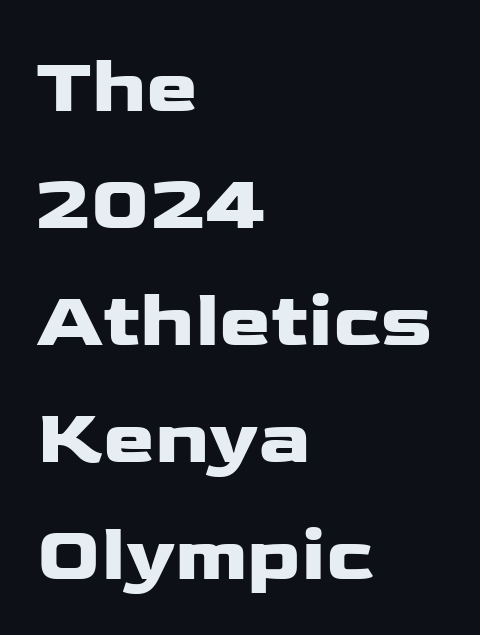
The image shows 78 px wide sans-serif type, upright; set left-aligned, normal line spacing (1.5x), normal letter spacing, not underlined; low stroke contrast and a medium x-height.
